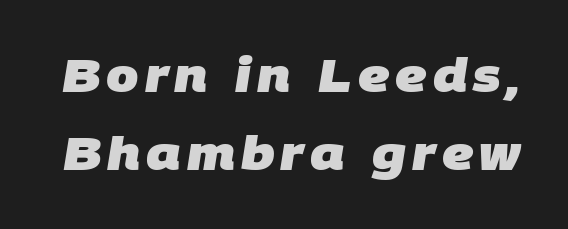
{"serif": "no", "bold": "yes", "weight": "heavy", "width": "normal", "stroke_contrast": "low", "x_height": "large", "monospaced": "no", "underline": "no", "line_spacing": "normal", "line_spacing_ratio": 1.7, "glyph_px": 46}
